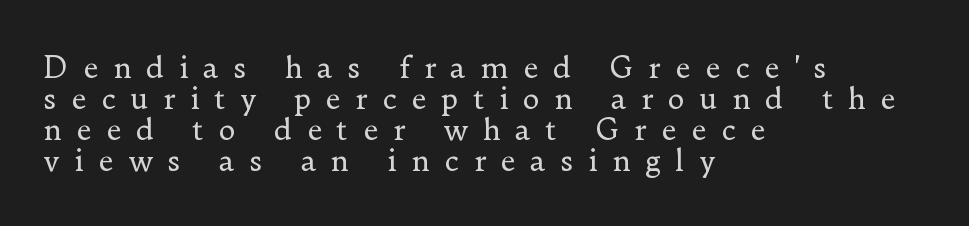
Observe the wide spacing: letters keep a clear distance from each other. These lines were composed using upright roman letters. Nothing heavy about these letters — not bold at all. Caption: multi-line text, flush left, ragged right.
